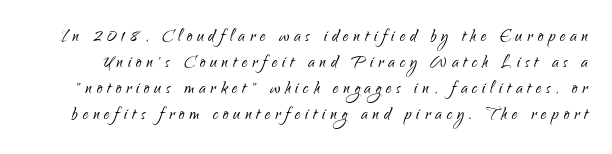
Q: Is the text bold? A: No.
Q: Is the text italic (slanted)? A: Yes.
Q: Is the text underlined? A: No.
Q: Is the spacing between letters normal or unusually wide? A: Unusually wide.
